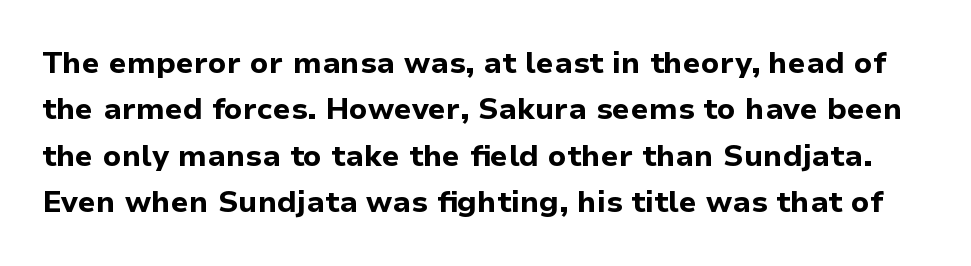
The image shows 30 px bold sans-serif type, upright; set normal line spacing (1.55x), normal letter spacing, not underlined; low stroke contrast and a medium x-height.
